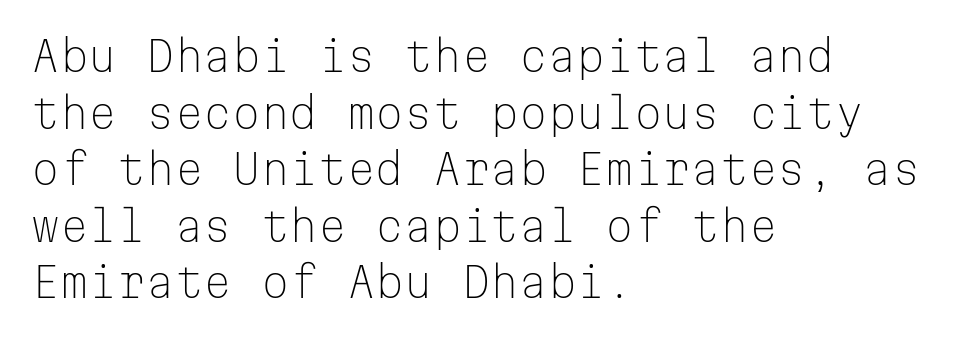
To sum up the face: it is a sans, with no serifs. Is the letter spacing exaggerated? No — it looks like the ordinary default. The passage shown stacks its lines at a standard gap. One-word summary of the alignment: left. Ordinary non-slanted type is in use. Is this a fixed-width face? Yes — each glyph sits in an identical cell.
